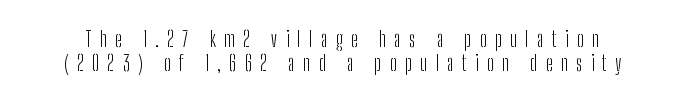
The lettering holds an erect, upright posture throughout. Anything drawn beneath the words? Only blank space. The letters are spread apart with noticeably loose tracking. No extra ink here — the face is not bold. Honestly, the rows look squashed on top of each other.
